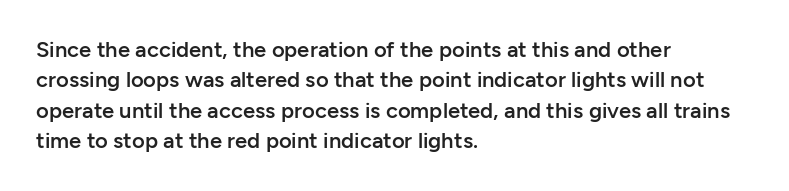
Q: Is the text bold? A: Semi-bold.
Q: Is the text italic (slanted)? A: No, it is upright.
Q: Is the text underlined? A: No.
Q: How is the paragraph aligned? A: Left-aligned.
Q: Is the spacing between letters normal or unusually wide? A: Normal.
Q: Is the spacing between lines tight, normal or loose? A: Normal.
